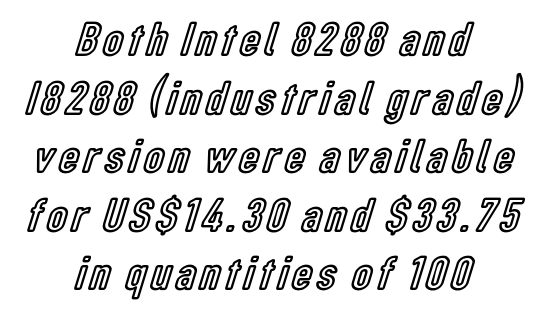
{"width": "condensed", "x_height": "medium", "monospaced": "no", "underline": "no", "align": "center", "line_spacing_ratio": 1.22, "glyph_px": 48}
